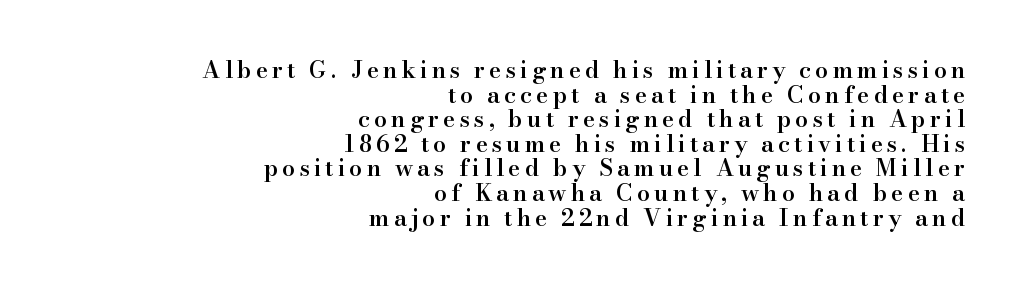
Q: Is the text bold? A: Semi-bold.
Q: Is the text italic (slanted)? A: No, it is upright.
Q: Is the text underlined? A: No.
Q: How is the paragraph aligned? A: Right-aligned.
Q: Is the spacing between lines tight, normal or loose? A: Tight.
